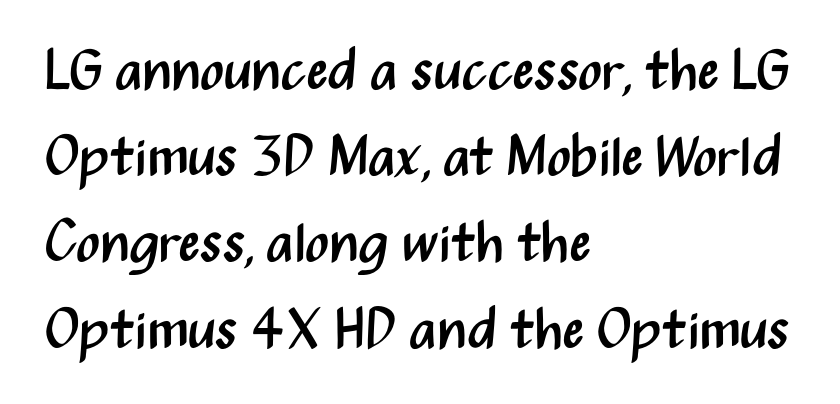
{"serif": "no", "italic": "no", "bold": "no", "weight": "regular", "width": "condensed", "stroke_contrast": "medium", "x_height": "medium", "monospaced": "no", "underline": "no", "align": "left", "line_spacing": "normal", "line_spacing_ratio": 1.54, "letter_spacing": "normal", "letter_spacing_em": 0.0, "glyph_px": 56}
